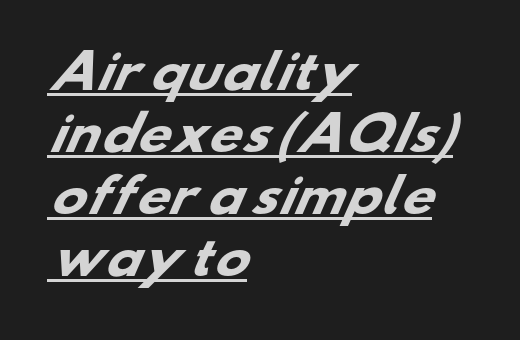
Q: Is the text bold? A: Yes.
Q: Is the typeface a serif or a sans-serif typeface? A: Sans-serif.
Q: Is the text underlined? A: Yes.
Q: How is the paragraph aligned? A: Left-aligned.
Q: Is the spacing between letters normal or unusually wide? A: Normal.
Q: Is the spacing between lines tight, normal or loose? A: Normal.
Q: Width (condensed, normal, or wide)? A: Wide.
Q: Stroke contrast? A: Low.
Q: x-height? A: Small.
Q: Monospaced? A: No.
